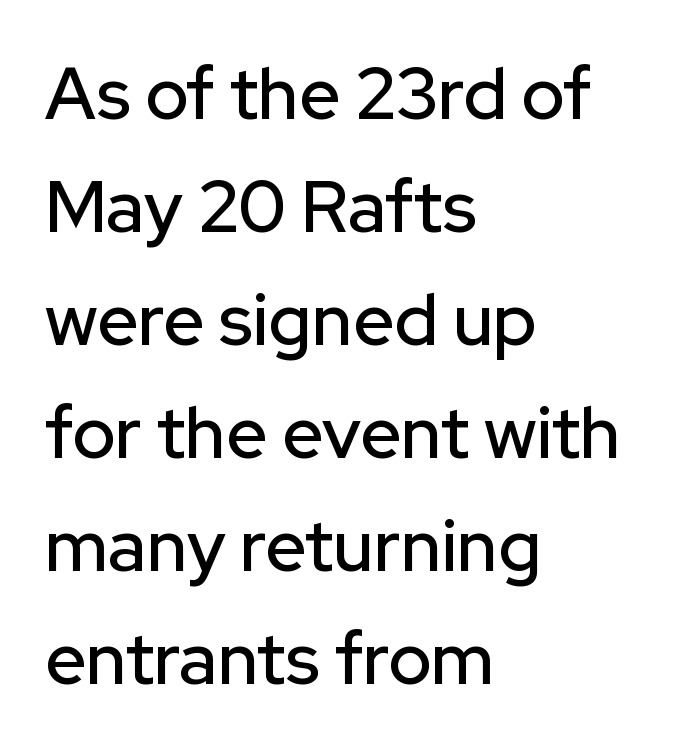
Q: Is the text italic (slanted)? A: No, it is upright.
Q: Is the typeface a serif or a sans-serif typeface? A: Sans-serif.
Q: Is the text underlined? A: No.
Q: How is the paragraph aligned? A: Left-aligned.
Q: Is the spacing between letters normal or unusually wide? A: Normal.
Q: Is the spacing between lines tight, normal or loose? A: Normal.
Q: Width (condensed, normal, or wide)? A: Normal.
Q: Stroke contrast? A: Low.
Q: x-height? A: Medium.
Q: Monospaced? A: No.
